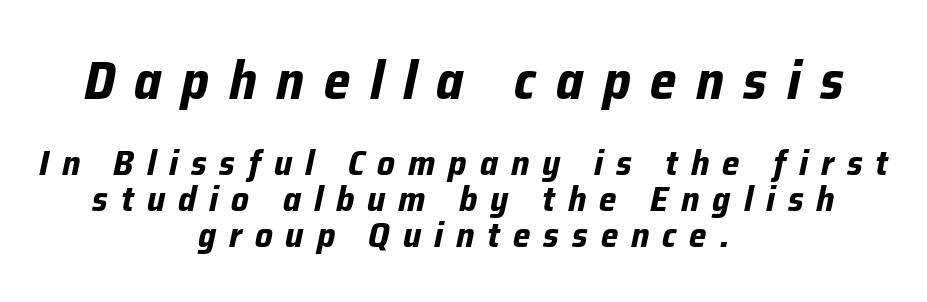
The image shows 53 px bold type, italic (leaning right); set centered, tight line spacing (1.03x), unusually wide letter spacing (+0.37 em), not underlined; the first (top) block is 1.51x larger; low stroke contrast and a medium x-height.
